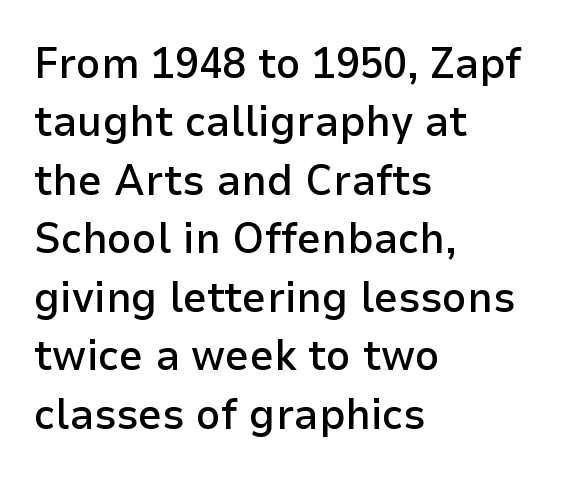
The image shows 43 px semibold sans-serif type, upright; set left-aligned, normal line spacing (1.36x), normal letter spacing, not underlined; low stroke contrast and a medium x-height.
